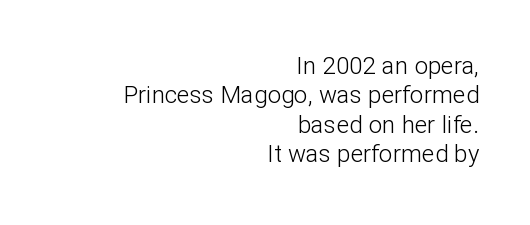
{"italic": "no", "bold": "no", "underline": "no", "align": "right", "line_spacing_ratio": 1.22, "letter_spacing": "normal", "letter_spacing_em": 0.0, "glyph_px": 24}
